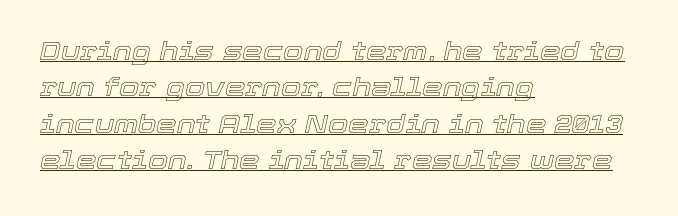
Whoever set this chose a conventional vertical rhythm. Every character sits at an angle, as italics do. Caption: multi-line text, flush left, ragged right. Words appear dense and cohesive because spacing is normal.
